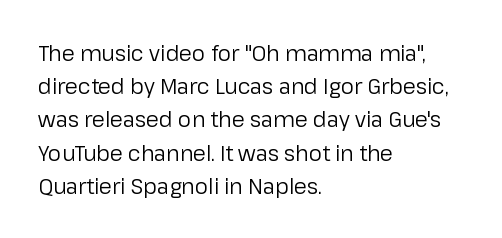
The face looks like a standard text weight, possibly lighter. Short and long lines alike share a common starting point at left. Vertically, the passage feels balanced, rows spaced as you'd expect. A bare baseline throughout the passage. Here the glyphs are tracked normally, forming tight word shapes.
